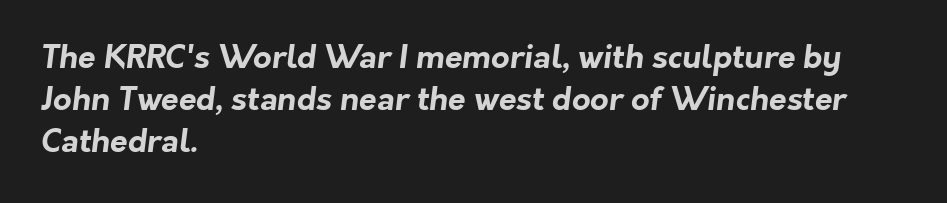
The image shows 32 px bold sans-serif type; set left-aligned, normal line spacing (1.32x), normal letter spacing, not underlined; low stroke contrast and a medium x-height.
